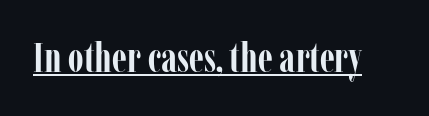
Q: Is the text bold? A: Yes.
Q: Is the text italic (slanted)? A: No, it is upright.
Q: Is the typeface a serif or a sans-serif typeface? A: Serif.
Q: Is the text underlined? A: Yes.
Q: Is the spacing between letters normal or unusually wide? A: Normal.
Q: Width (condensed, normal, or wide)? A: Condensed.
Q: Stroke contrast? A: Low.
Q: x-height? A: Medium.
Q: Monospaced? A: No.
